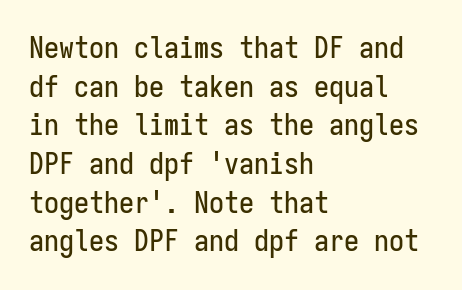
{"serif": "no", "italic": "no", "width": "condensed", "stroke_contrast": "low", "x_height": "medium", "monospaced": "yes", "underline": "no", "align": "left", "line_spacing": "normal", "line_spacing_ratio": 1.29, "letter_spacing": "normal", "letter_spacing_em": 0.0, "glyph_px": 30}
